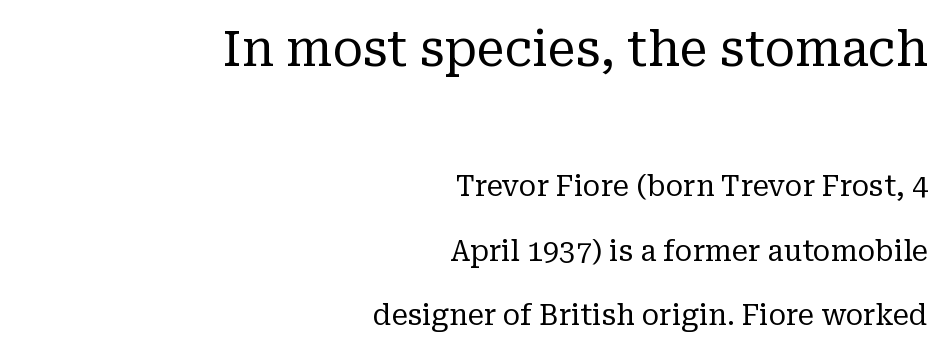
{"serif": "yes", "italic": "no", "bold": "no", "weight": "regular", "width": "normal", "stroke_contrast": "low", "x_height": "medium", "monospaced": "no", "underline": "no", "align": "right", "line_spacing": "loose", "line_spacing_ratio": 2.21, "letter_spacing": "normal", "letter_spacing_em": 0.0, "larger_block": "first", "size_ratio": 1.72, "glyph_px": 50}
